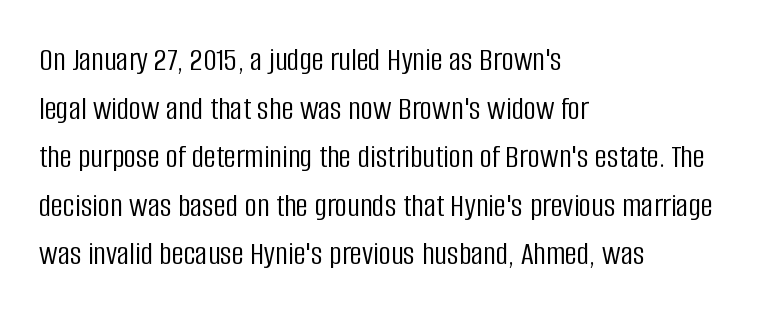
{"serif": "no", "italic": "no", "bold": "no", "weight": "light", "width": "condensed", "stroke_contrast": "low", "x_height": "large", "monospaced": "no", "underline": "no", "align": "left", "line_spacing": "normal", "line_spacing_ratio": 1.43, "letter_spacing": "normal", "letter_spacing_em": 0.0, "glyph_px": 34}
